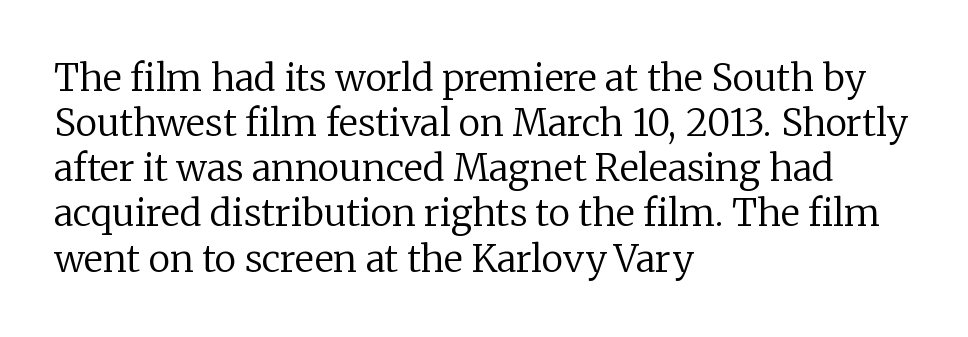
Each letter keeps its own natural width here, so spacing adapts to shape. These lines are set flush left with a ragged right edge. Stroke thickness stays within the range of a standard reading face or lighter. Unmarked baselines from the first word to the last. To sum up the face: it has serifs.
